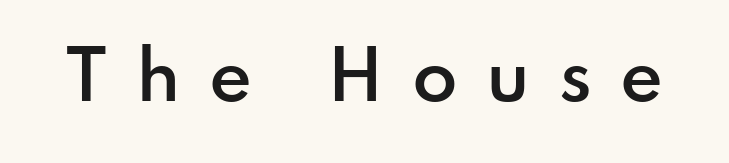
{"serif": "no", "italic": "no", "bold": "semi", "weight": "semibold", "width": "normal", "stroke_contrast": "low", "x_height": "small", "monospaced": "no", "underline": "no", "letter_spacing": "wide", "letter_spacing_em": 0.43, "glyph_px": 66}
